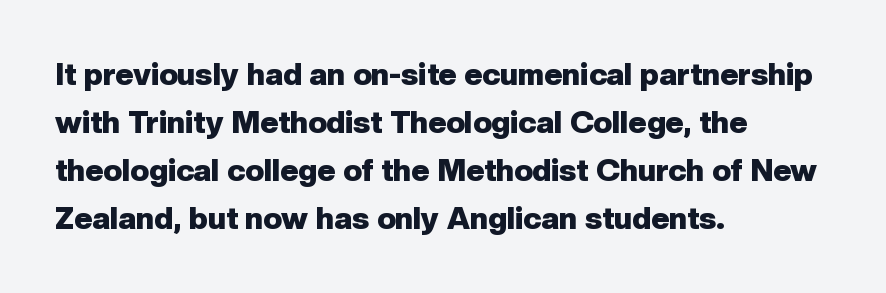
The image shows 31 px heavy sans-serif type, upright; set left-aligned, normal line spacing (1.55x), normal letter spacing, not underlined; low stroke contrast and a medium x-height.
